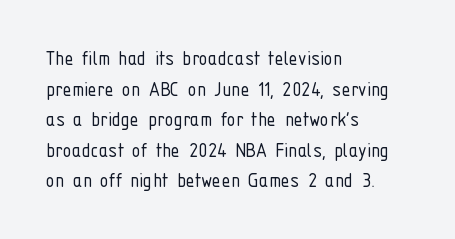
The image shows 23 px text type, upright; set left-aligned, normal line spacing (1.33x), normal letter spacing, not underlined.
